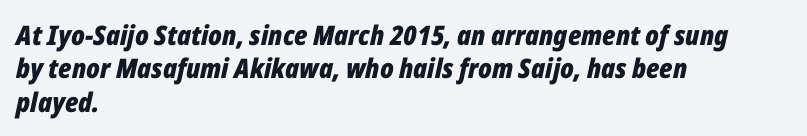
Between one letter and the next there's only the usual sliver of space. When letters slant like this, we call the style italic. The specimen omits any rule beneath the text block's lines. In terms of weight, the rendering is a true, heavy bold. A student would call this left alignment; a typographer would say flush left, rag right.
